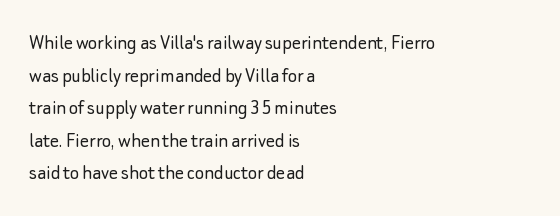
Rows of type keep a routine distance in the vertical direction. The space beneath each line is pristine and unruled. Which margin do the lines hug? The left one — the right edge is uneven. The letterforms sit shoulder to shoulder at normal distance.
